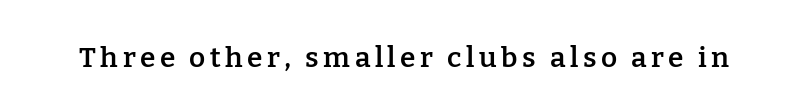
{"serif": "yes", "italic": "no", "bold": "semi", "weight": "semibold", "width": "normal", "stroke_contrast": "low", "x_height": "medium", "monospaced": "no", "underline": "no", "glyph_px": 28}
